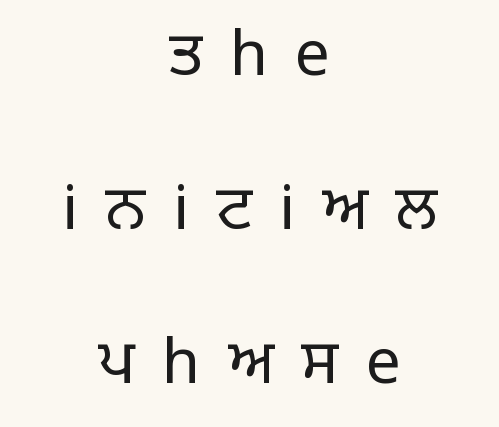
{"serif": "no", "italic": "no", "bold": "no", "weight": "light", "width": "normal", "stroke_contrast": "low", "x_height": "large", "monospaced": "no", "underline": "no", "align": "center", "line_spacing": "loose", "line_spacing_ratio": 2.48, "letter_spacing": "wide", "letter_spacing_em": 0.44, "glyph_px": 62}
